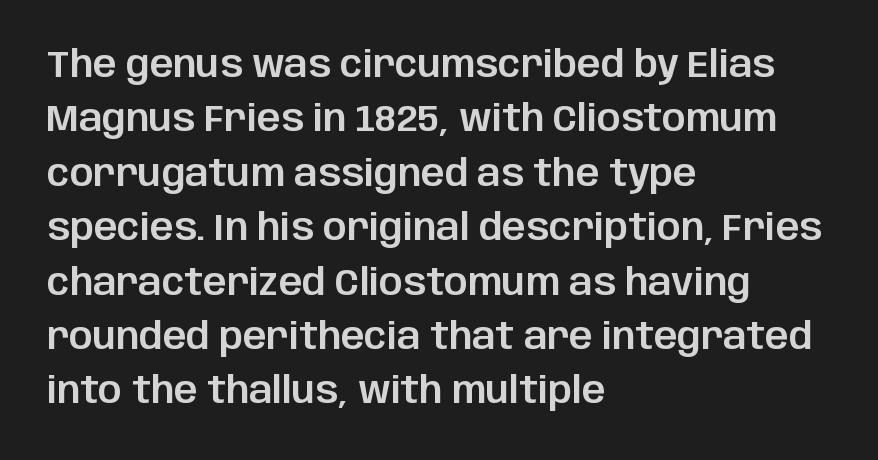
Every stem runs plumb, perpendicular to the baseline. The space directly below the letters is spotless. The designer went with a sans here, leaving each stem footless. Students, note that the glyphs here touch the page at normal intervals. Character widths vary here, with narrow letters taking less room than wide ones. The passage shown stacks its lines at a standard gap.
